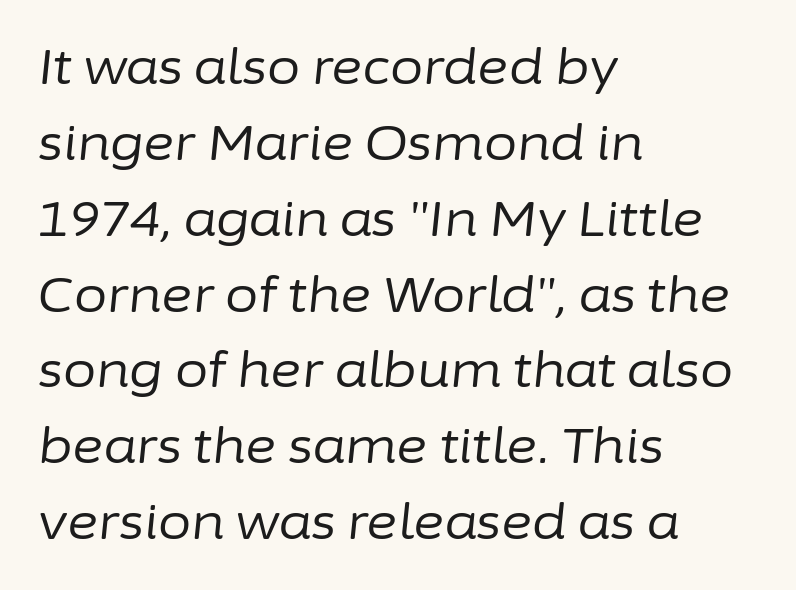
An italicized treatment has been applied to the whole sample. Each letter keeps its own natural width here, so spacing adapts to shape. Whoever set this chose a conventional vertical rhythm. Each row of text sits above clean, open space.
